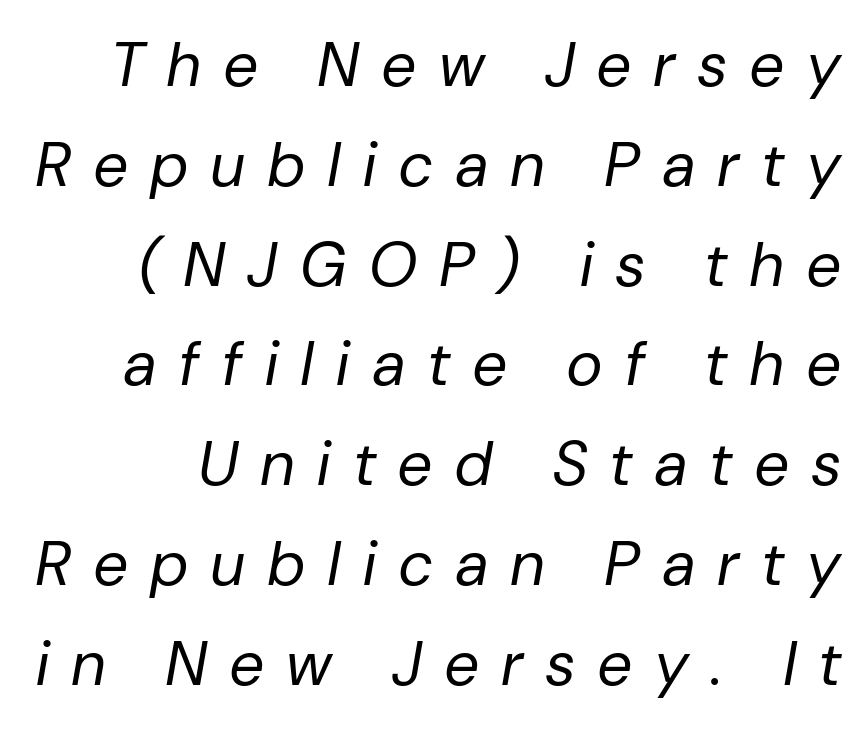
{"italic": "yes", "lean": "right", "slant_degrees": 10, "bold": "no", "weight": "regular", "width": "normal", "stroke_contrast": "low", "x_height": "medium", "monospaced": "no", "underline": "no", "line_spacing": "normal", "line_spacing_ratio": 1.61, "letter_spacing": "wide", "letter_spacing_em": 0.38, "glyph_px": 62}
